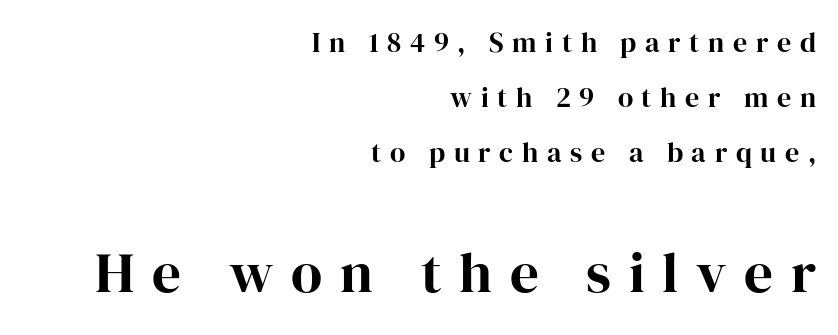
{"serif": "yes", "italic": "no", "width": "normal", "stroke_contrast": "high", "x_height": "medium", "monospaced": "no", "underline": "no", "align": "right", "line_spacing": "loose", "line_spacing_ratio": 1.96, "letter_spacing": "wide", "letter_spacing_em": 0.31, "larger_block": "second", "size_ratio": 2.04, "glyph_px": 57}
